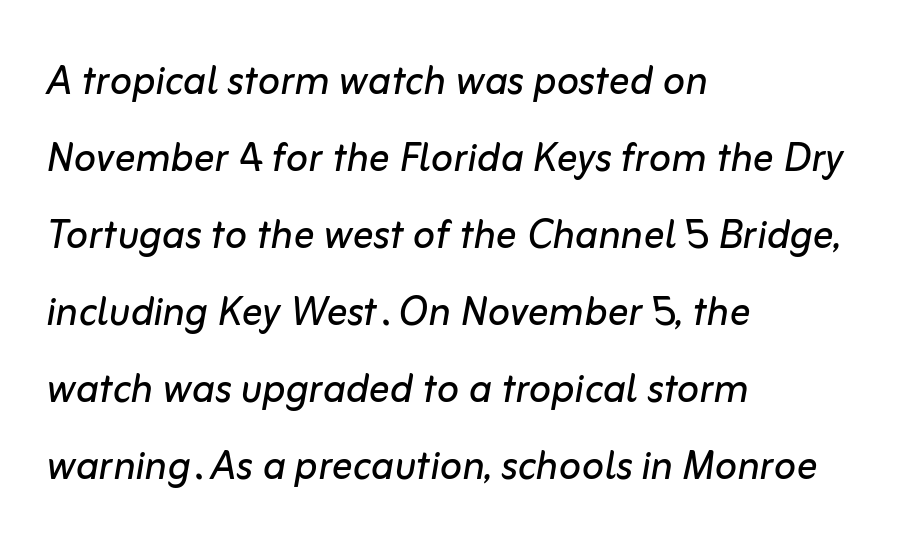
The image shows 52 px regular-weight type, italic (leaning right); set left-aligned, normal line spacing (1.48x), normal letter spacing, not underlined; low stroke contrast and a medium x-height.
